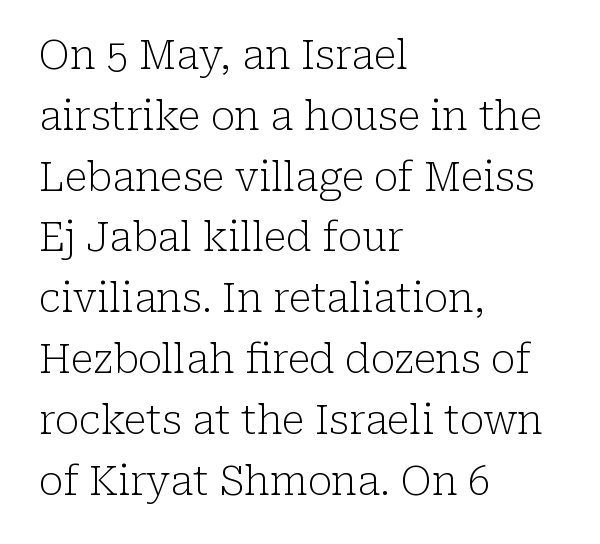
The image shows 40 px light serif type, upright; set left-aligned, normal line spacing (1.52x), normal letter spacing, not underlined; low stroke contrast and a medium x-height.
